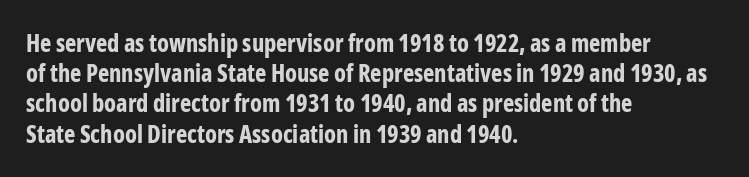
The image shows 24 px bold type, upright; set left-aligned, normal line spacing (1.26x), normal letter spacing, not underlined.
